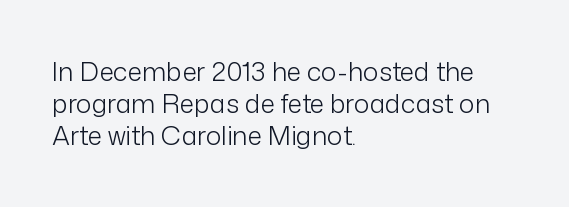
The image shows 26 px text type, upright; set left-aligned, line spacing 1.24x, normal letter spacing, not underlined.
